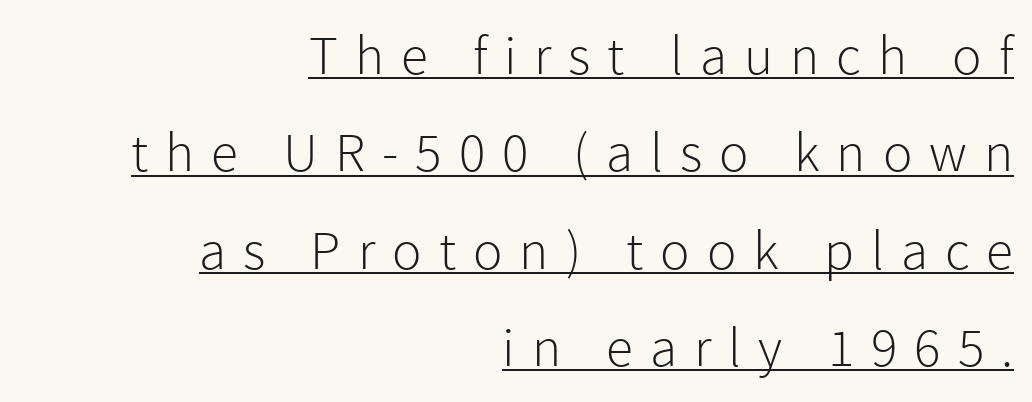
Q: Is the text bold? A: No.
Q: Is the text italic (slanted)? A: No, it is upright.
Q: Is the typeface a serif or a sans-serif typeface? A: Sans-serif.
Q: Is the text underlined? A: Yes.
Q: How is the paragraph aligned? A: Right-aligned.
Q: Is the spacing between letters normal or unusually wide? A: Unusually wide.
Q: Width (condensed, normal, or wide)? A: Normal.
Q: x-height? A: Medium.
Q: Monospaced? A: No.
